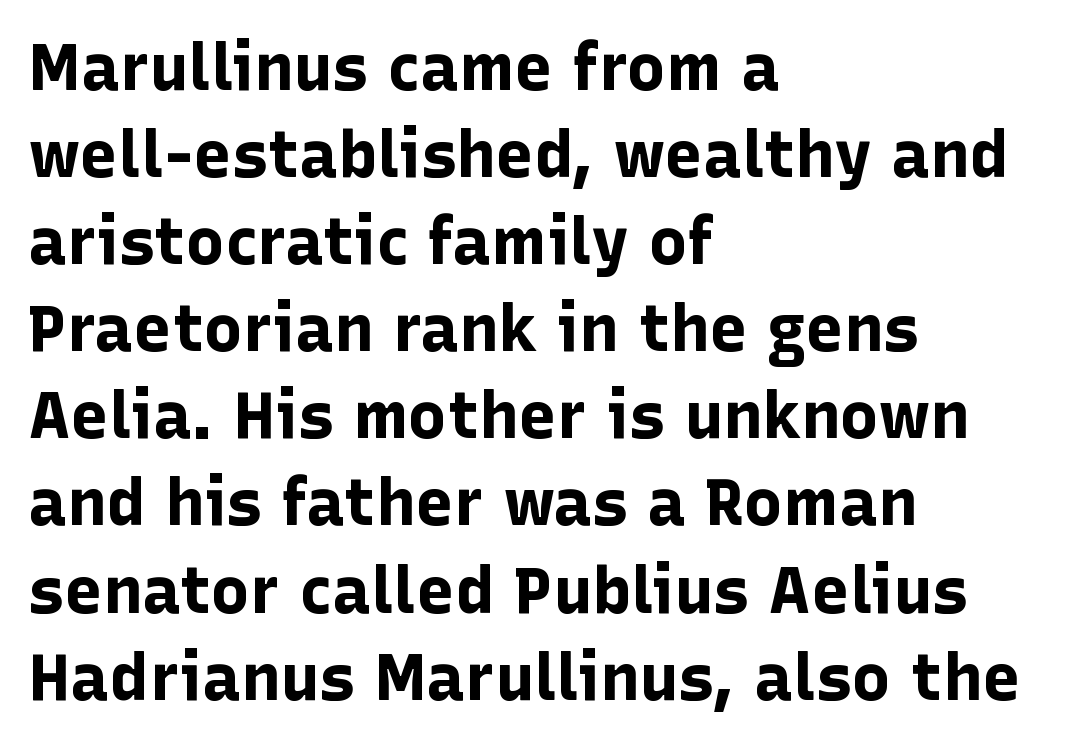
This sample uses an upright cut, with every glyph sitting square on the baseline. Words float on clear page, feet unadorned. Grotesque or geometric, the face here clearly has no serifs. Normally led — the rows are evenly, conventionally spaced. All the whitespace from short lines collects on the right. Observe the ordinary spacing: letters are neighbours, not strangers.
